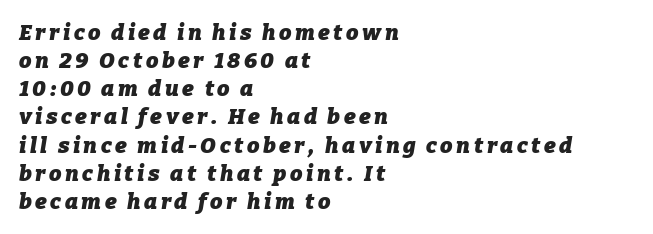
{"italic": "yes", "lean": "right", "slant_degrees": 9, "bold": "yes", "underline": "no", "align": "left", "line_spacing": "normal", "line_spacing_ratio": 1.28, "glyph_px": 22}
